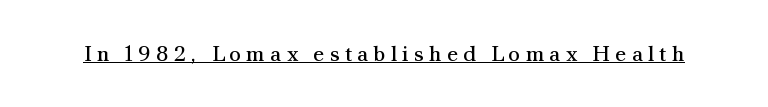
{"italic": "no", "bold": "no", "underline": "yes", "letter_spacing": "wide", "letter_spacing_em": 0.23, "glyph_px": 22}
